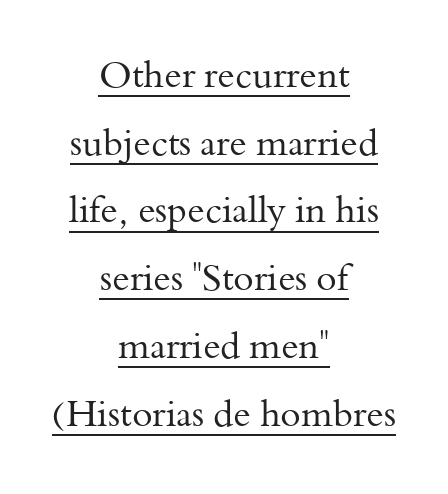
Q: Is the text bold? A: No.
Q: Is the text italic (slanted)? A: No, it is upright.
Q: Is the typeface a serif or a sans-serif typeface? A: Serif.
Q: Is the text underlined? A: Yes.
Q: How is the paragraph aligned? A: Centered.
Q: Is the spacing between letters normal or unusually wide? A: Normal.
Q: Width (condensed, normal, or wide)? A: Normal.
Q: Stroke contrast? A: Medium.
Q: x-height? A: Small.
Q: Monospaced? A: No.
